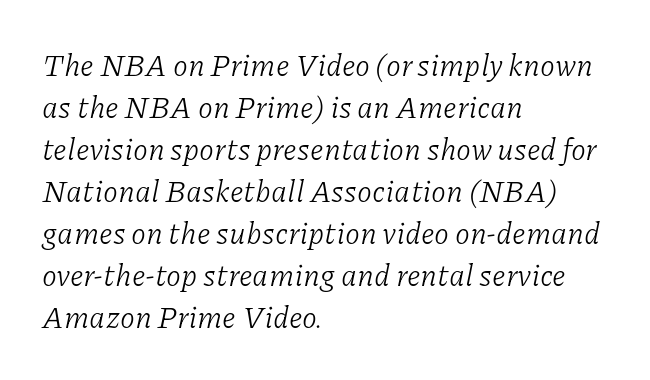
{"serif": "yes", "italic": "yes", "lean": "right", "slant_degrees": 11, "bold": "no", "weight": "light", "width": "normal", "stroke_contrast": "low", "x_height": "medium", "monospaced": "no", "underline": "no", "align": "left", "line_spacing": "normal", "line_spacing_ratio": 1.4, "letter_spacing": "normal", "letter_spacing_em": 0.0, "glyph_px": 30}
